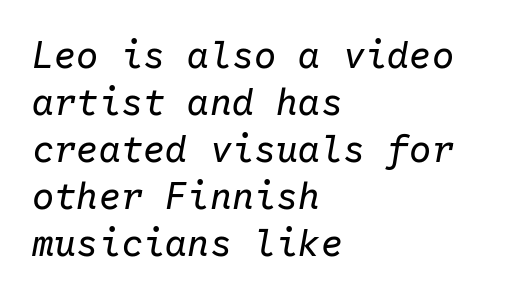
The image shows 37 px regular-weight type, italic (leaning right), monospaced; set left-aligned, normal line spacing (1.27x), normal letter spacing, not underlined; low stroke contrast and a medium x-height.
